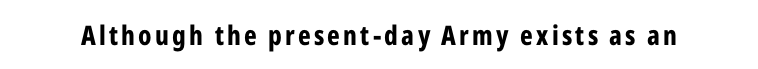
The lettering holds an erect, upright posture throughout. Check the space under the baseline: it is left empty. Does the weight exceed regular? Yes, all the way to bold.
